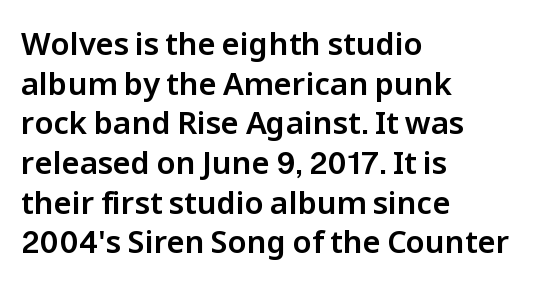
The space beneath each line is pristine and unruled. Tracking here is standard; glyphs follow each other at the usual distance. Each new line begins a customary step beneath the previous one. Do the characters align in a grid? No, the font is proportional. Rendered with straight, roman letterforms. This sample is left-justified, so line endings fall wherever the words run out.
